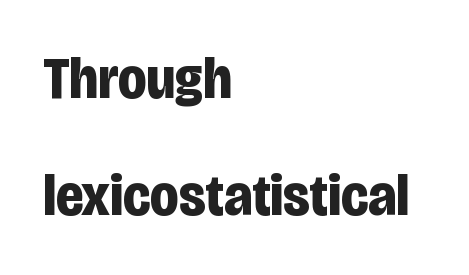
Decoration check: the copy has no underline. Horizontal alignment here is leftward, the default for most running prose. A great deal of white space separates one row of letters from the next. What weight is shown? A full bold with thick strokes. Letter spacing: default.
